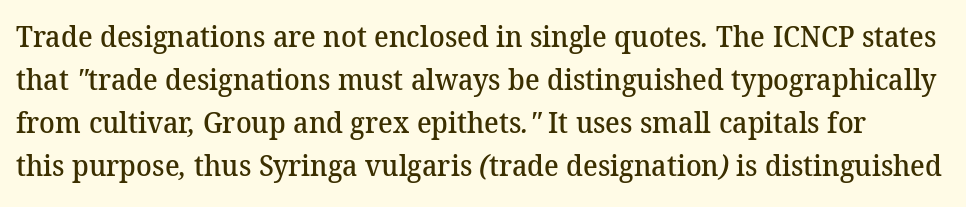
The image shows 29 px semibold serif type; set normal line spacing (1.48x), normal letter spacing, not underlined; medium stroke contrast and a medium x-height.
